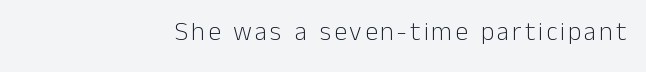
Q: Is the text bold? A: No.
Q: Is the text italic (slanted)? A: No, it is upright.
Q: Is the text underlined? A: No.
Q: How is the paragraph aligned? A: Right-aligned.
